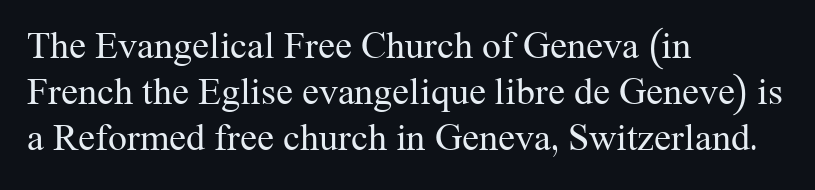
{"serif": "yes", "italic": "no", "bold": "no", "weight": "regular", "width": "normal", "stroke_contrast": "medium", "x_height": "medium", "monospaced": "no", "underline": "no", "align": "left", "line_spacing_ratio": 1.21, "letter_spacing": "normal", "letter_spacing_em": 0.0, "glyph_px": 38}
